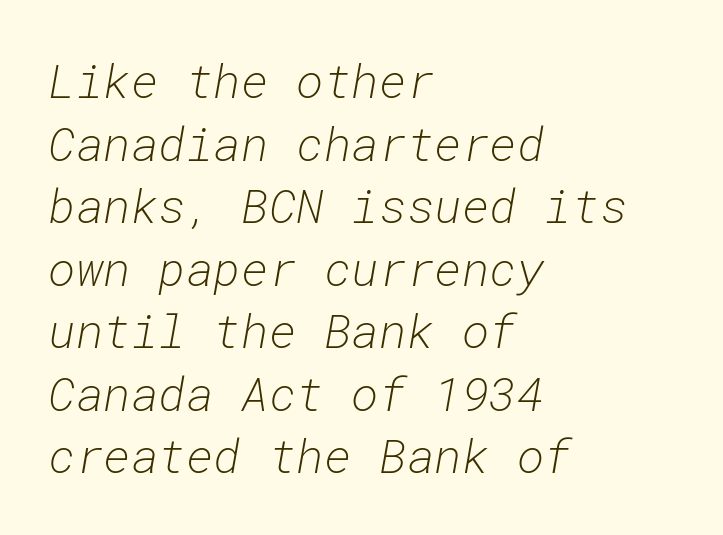
Q: Is the text bold? A: No.
Q: Is the text italic (slanted)? A: Yes, it leans right by about 10 degrees.
Q: Is the text underlined? A: No.
Q: How is the paragraph aligned? A: Left-aligned.
Q: Is the spacing between letters normal or unusually wide? A: Normal.
Q: Is the spacing between lines tight, normal or loose? A: Normal.
Q: Width (condensed, normal, or wide)? A: Normal.
Q: Stroke contrast? A: Low.
Q: x-height? A: Medium.
Q: Monospaced? A: Yes.
